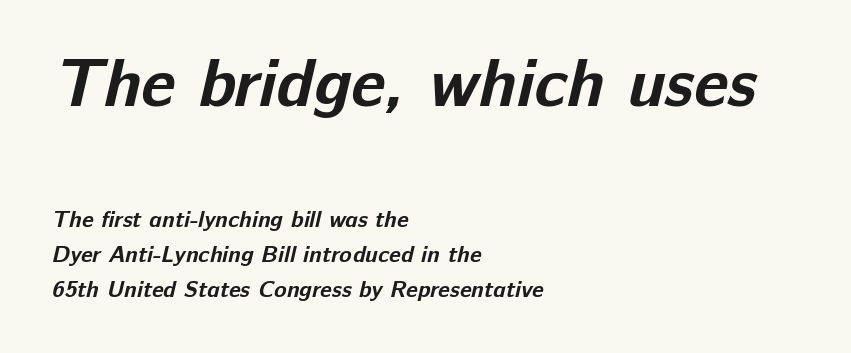
The image shows 68 px bold sans-serif type; set left-aligned, normal line spacing (1.51x), normal letter spacing, not underlined; the first (top) block is 2.96x larger; low stroke contrast and a medium x-height.
